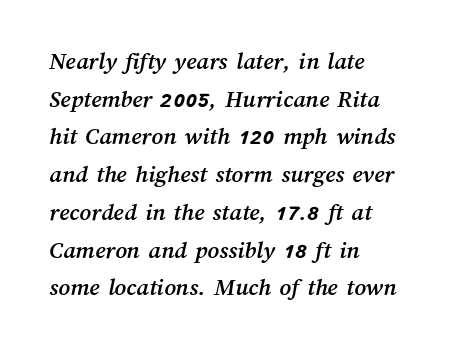
The image shows 25 px text type; set left-aligned, normal line spacing (1.51x), normal letter spacing, not underlined.
